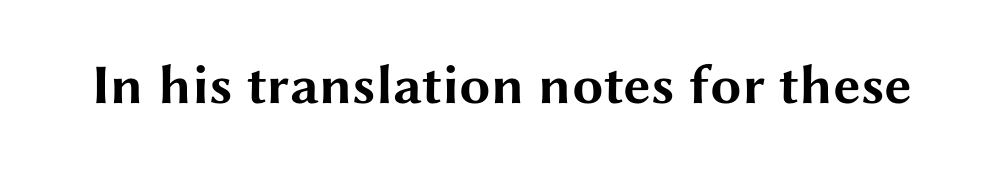
{"serif": "no", "italic": "no", "bold": "yes", "weight": "bold", "width": "wide", "stroke_contrast": "medium", "x_height": "medium", "monospaced": "no", "underline": "no", "letter_spacing": "normal", "letter_spacing_em": 0.0, "glyph_px": 56}
